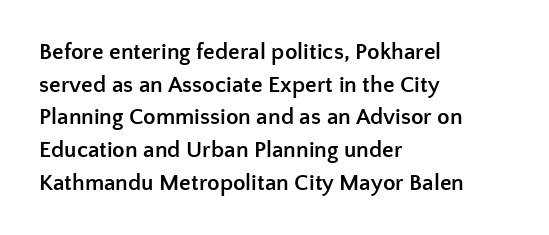
Q: Is the text bold? A: Yes.
Q: Is the text italic (slanted)? A: No, it is upright.
Q: Is the text underlined? A: No.
Q: How is the paragraph aligned? A: Left-aligned.
Q: Is the spacing between letters normal or unusually wide? A: Normal.
Q: Is the spacing between lines tight, normal or loose? A: Normal.
